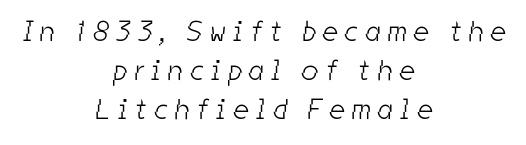
The image shows 29 px light, condensed sans-serif type; set centered, normal line spacing (1.34x), unusually wide letter spacing (+0.26 em), not underlined; low stroke contrast and a medium x-height.
